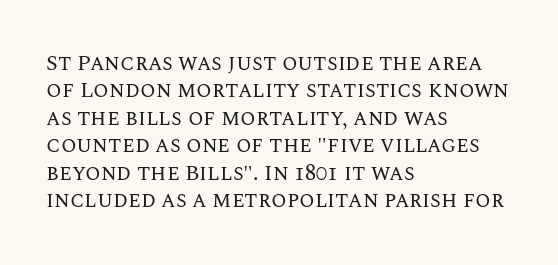
The image shows 22 px text type, upright; set left-aligned, normal line spacing (1.25x), normal letter spacing, not underlined.
